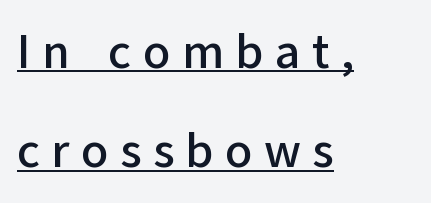
Leftover space on each line is placed entirely after the last word. The line texture is sparse and dotted thanks to wide tracking. The typeface chosen for these lines omits serifs. A continuous stroke trails under the words, as in a hyperlink.
